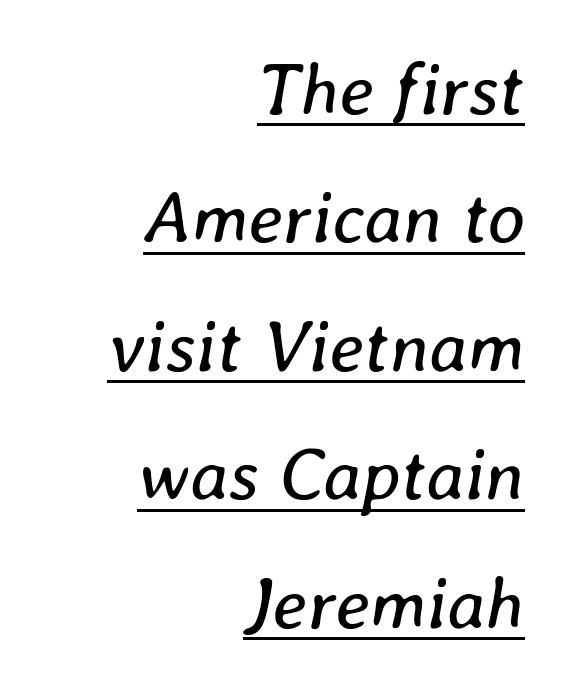
{"italic": "yes", "lean": "right", "slant_degrees": 8, "bold": "no", "weight": "regular", "width": "normal", "stroke_contrast": "low", "x_height": "medium", "monospaced": "no", "underline": "yes", "align": "right", "line_spacing_ratio": 1.76, "letter_spacing": "normal", "letter_spacing_em": 0.0, "glyph_px": 73}
